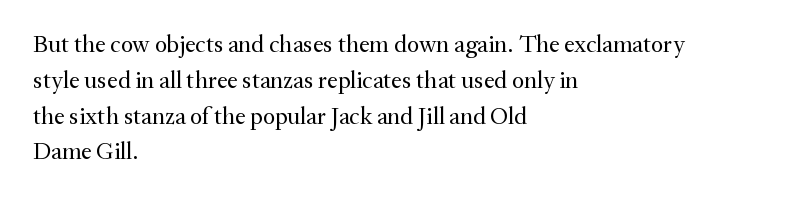
Q: Is the text bold? A: No.
Q: Is the text italic (slanted)? A: No, it is upright.
Q: Is the text underlined? A: No.
Q: How is the paragraph aligned? A: Left-aligned.
Q: Is the spacing between letters normal or unusually wide? A: Normal.
Q: Is the spacing between lines tight, normal or loose? A: Normal.
